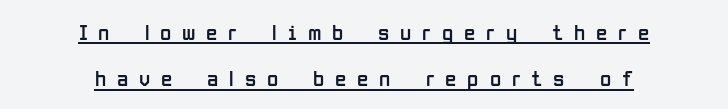
Compared with a flush-left layout, this one balances lines on the center instead. A light-to-regular cut is what we see here. The type sits square on the baseline with zero lean. The face used here appears with an underline applied. Is there much room between lines? Yes — plenty of vertical air separates them.
